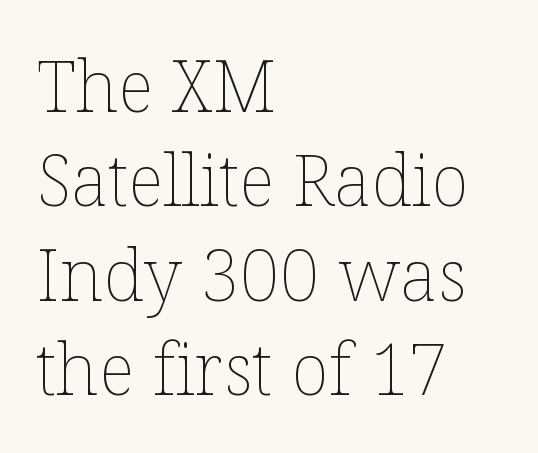
Q: Is the text bold? A: No.
Q: Is the text italic (slanted)? A: No, it is upright.
Q: Is the text underlined? A: No.
Q: How is the paragraph aligned? A: Left-aligned.
Q: Is the spacing between letters normal or unusually wide? A: Normal.
Q: Is the spacing between lines tight, normal or loose? A: Normal.
Q: Width (condensed, normal, or wide)? A: Normal.
Q: Stroke contrast? A: Low.
Q: x-height? A: Medium.
Q: Monospaced? A: No.
